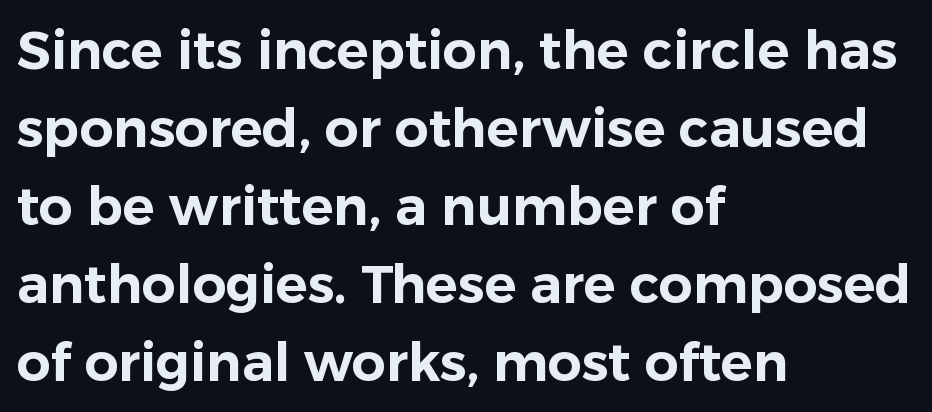
Q: Is the text italic (slanted)? A: No, it is upright.
Q: Is the typeface a serif or a sans-serif typeface? A: Sans-serif.
Q: Is the text underlined? A: No.
Q: How is the paragraph aligned? A: Left-aligned.
Q: Is the spacing between letters normal or unusually wide? A: Normal.
Q: Is the spacing between lines tight, normal or loose? A: Normal.
Q: Width (condensed, normal, or wide)? A: Normal.
Q: Stroke contrast? A: Low.
Q: x-height? A: Medium.
Q: Monospaced? A: No.
